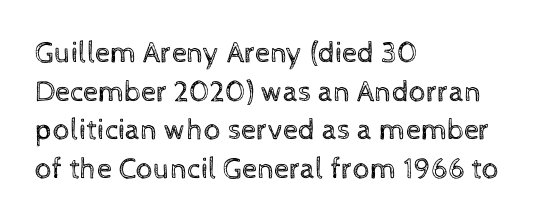
The image shows 30 px regular-weight type, upright; set left-aligned, normal line spacing (1.29x), normal letter spacing, not underlined; a medium x-height.
